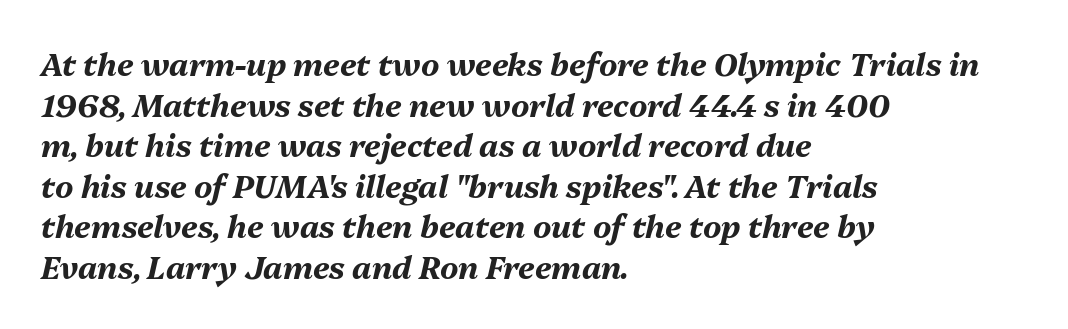
Plain, unruled lines of type. Thick stems and heavy bowls — unmistakably bold. Each letter keeps its own natural width here, so spacing adapts to shape. Teacher's note: observe the even left margin — that is flush-left alignment. The passage shown stacks its lines at a standard gap.
